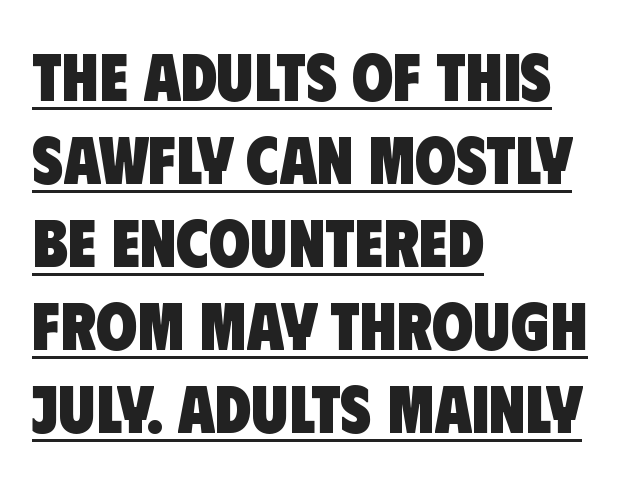
Students, observe the line beneath the letters — that is underlining. Note: no serifs on the glyphs. Thick stems and heavy bowls — unmistakably bold. Compared with typical body copy, the letter spacing here is the same.
